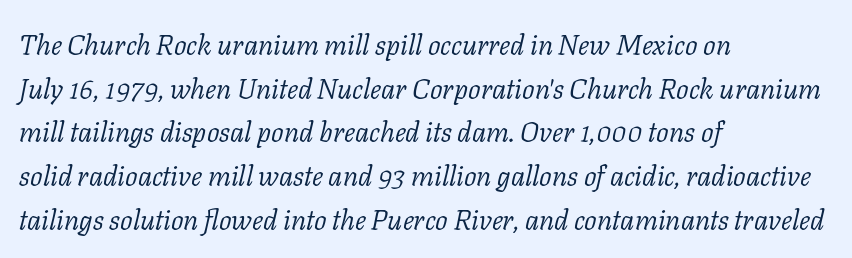
{"serif": "yes", "italic": "yes", "lean": "right", "slant_degrees": 11, "bold": "no", "weight": "light", "width": "normal", "stroke_contrast": "low", "x_height": "medium", "monospaced": "no", "underline": "no", "align": "left", "line_spacing": "normal", "line_spacing_ratio": 1.56, "letter_spacing": "normal", "letter_spacing_em": 0.0, "glyph_px": 28}
